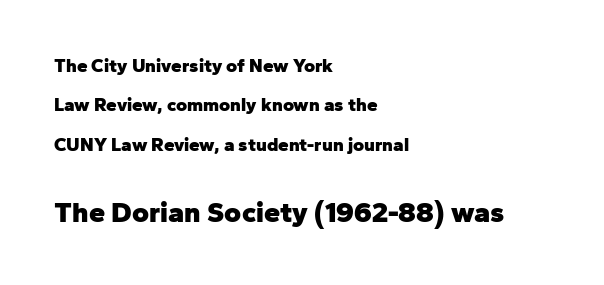
Is this a fixed-width face? No — the glyphs have proportional, varying widths. The letters are bold, with thick, heavy strokes. The face used here is a sans, in the tradition of grotesques and geometrics. Leading: increased.
